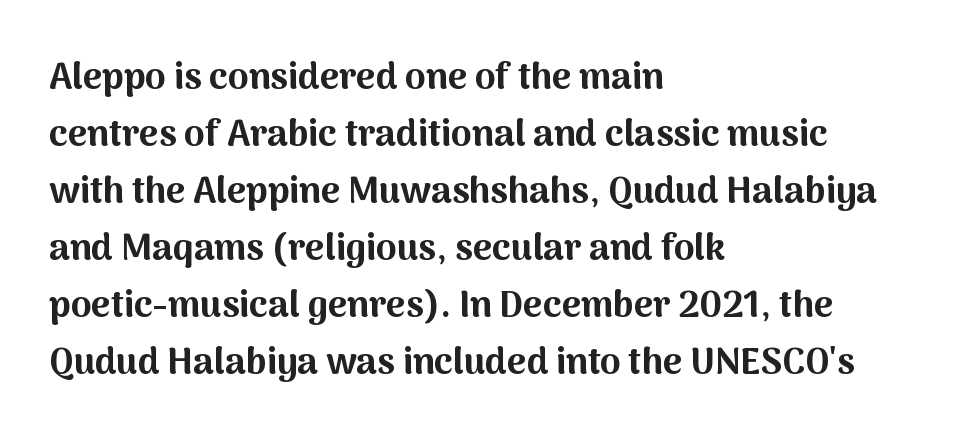
The image shows 37 px bold sans-serif type, upright; set left-aligned, normal line spacing (1.54x), normal letter spacing, not underlined; medium stroke contrast and a medium x-height.
